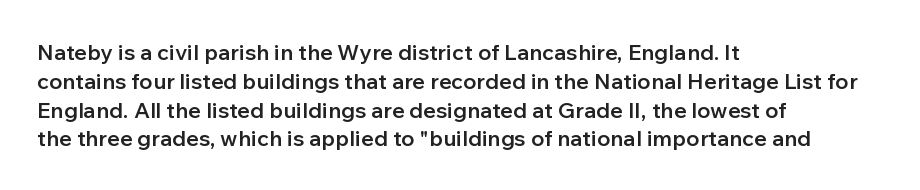
{"italic": "no", "bold": "semi", "underline": "no", "align": "left", "line_spacing": "normal", "line_spacing_ratio": 1.31, "letter_spacing": "normal", "letter_spacing_em": 0.0, "glyph_px": 22}
